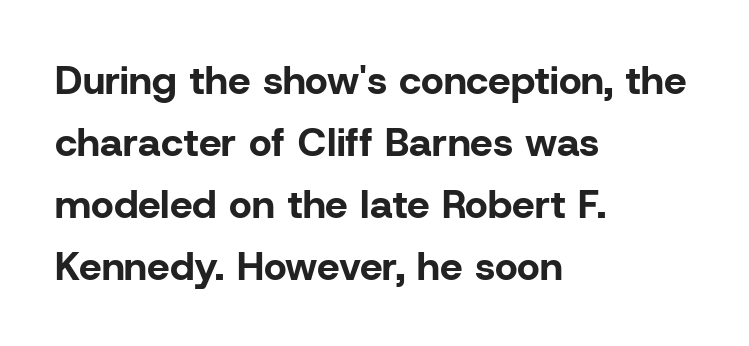
The image shows 40 px bold sans-serif type, upright; set left-aligned, normal line spacing (1.55x), normal letter spacing, not underlined; low stroke contrast and a medium x-height.
